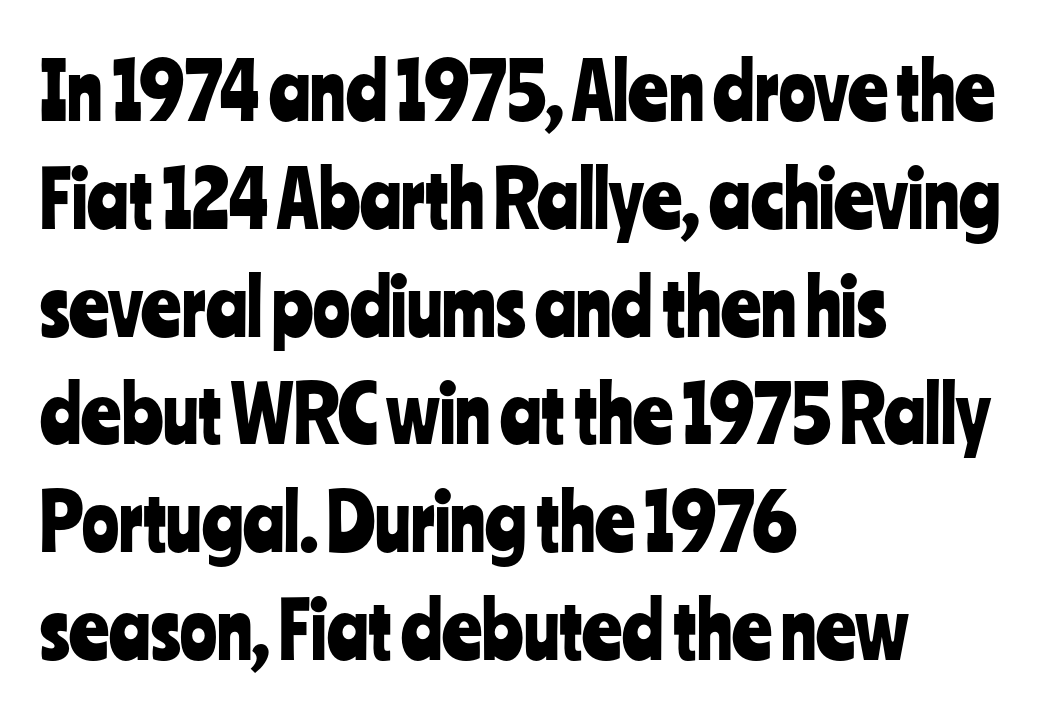
{"serif": "no", "italic": "no", "width": "condensed", "stroke_contrast": "low", "x_height": "medium", "monospaced": "no", "underline": "no", "align": "left", "line_spacing": "normal", "line_spacing_ratio": 1.4, "letter_spacing": "normal", "letter_spacing_em": 0.0, "glyph_px": 77}
